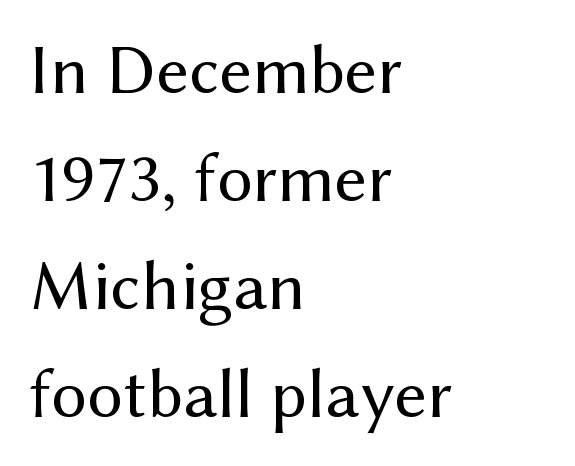
Q: Is the text bold? A: No.
Q: Is the text italic (slanted)? A: No, it is upright.
Q: Is the typeface a serif or a sans-serif typeface? A: Sans-serif.
Q: Is the text underlined? A: No.
Q: How is the paragraph aligned? A: Left-aligned.
Q: Is the spacing between letters normal or unusually wide? A: Normal.
Q: Is the spacing between lines tight, normal or loose? A: Normal.
Q: Width (condensed, normal, or wide)? A: Normal.
Q: Stroke contrast? A: Medium.
Q: x-height? A: Medium.
Q: Monospaced? A: No.
